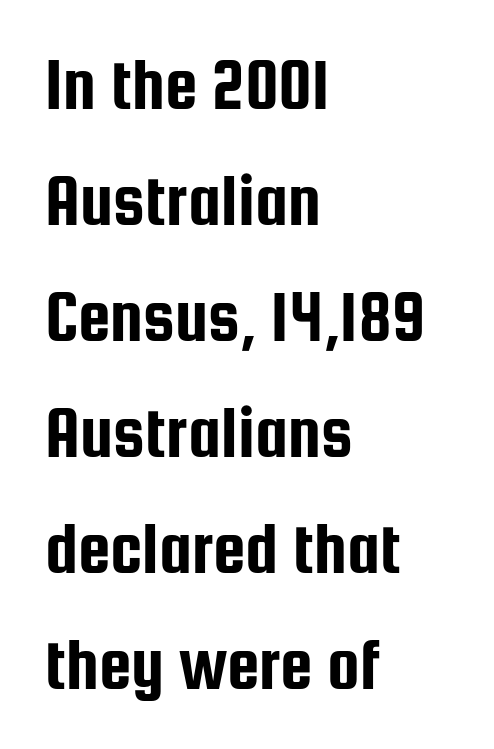
These lines are rendered in a variable-pitch font. The passage shown is typeset with a sans-serif family. Each new line begins a customary step beneath the previous one. Is the block centered? No — it sits flush against the left margin. Tracking here is standard; glyphs follow each other at the usual distance. Ordinary non-slanted type is in use.
